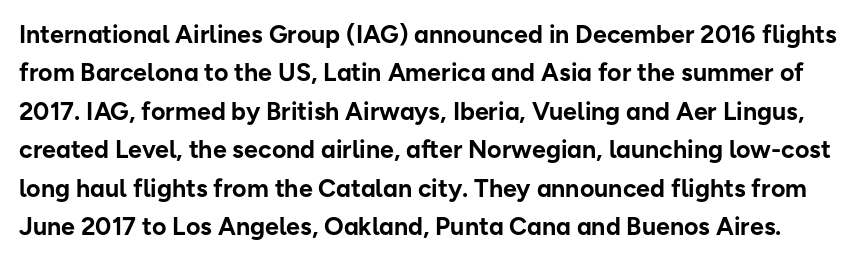
{"italic": "no", "bold": "yes", "underline": "no", "line_spacing": "normal", "line_spacing_ratio": 1.54, "letter_spacing": "normal", "letter_spacing_em": 0.0, "glyph_px": 25}
